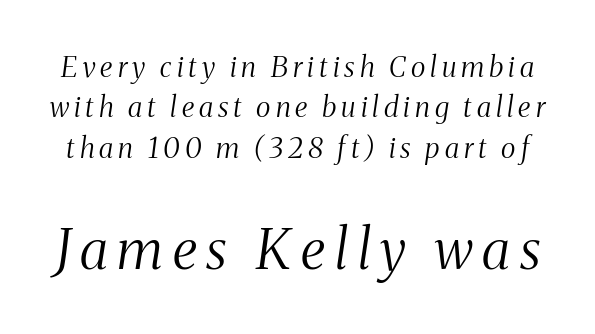
Q: Is the text bold? A: No.
Q: Is the text italic (slanted)? A: Yes, it leans right by about 8 degrees.
Q: Is the typeface a serif or a sans-serif typeface? A: Serif.
Q: Is the text underlined? A: No.
Q: Is the spacing between lines tight, normal or loose? A: Normal.
Q: Which block of text is set in a larger size, the first (top) or the second (bottom)? A: The second (bottom) one.
Q: Width (condensed, normal, or wide)? A: Condensed.
Q: Stroke contrast? A: Medium.
Q: x-height? A: Medium.
Q: Monospaced? A: No.
